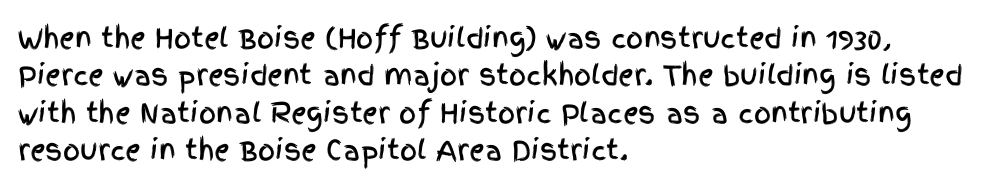
Q: Is the text italic (slanted)? A: No, it is upright.
Q: Is the text underlined? A: No.
Q: How is the paragraph aligned? A: Left-aligned.
Q: Is the spacing between letters normal or unusually wide? A: Normal.
Q: Is the spacing between lines tight, normal or loose? A: Normal.
